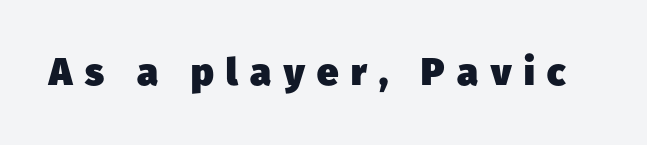
The image shows 38 px heavy sans-serif type; set unusually wide letter spacing (+0.33 em), not underlined; low stroke contrast and a medium x-height.
